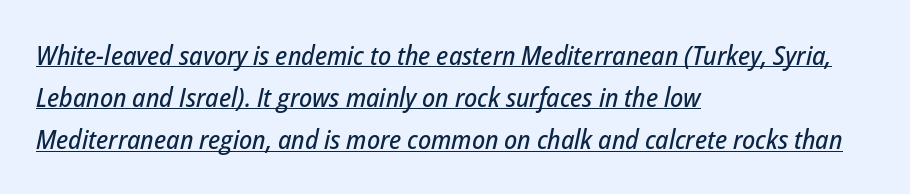
{"italic": "yes", "lean": "right", "slant_degrees": 12, "underline": "yes", "align": "left", "line_spacing": "normal", "line_spacing_ratio": 1.56, "letter_spacing": "normal", "letter_spacing_em": 0.0, "glyph_px": 27}
